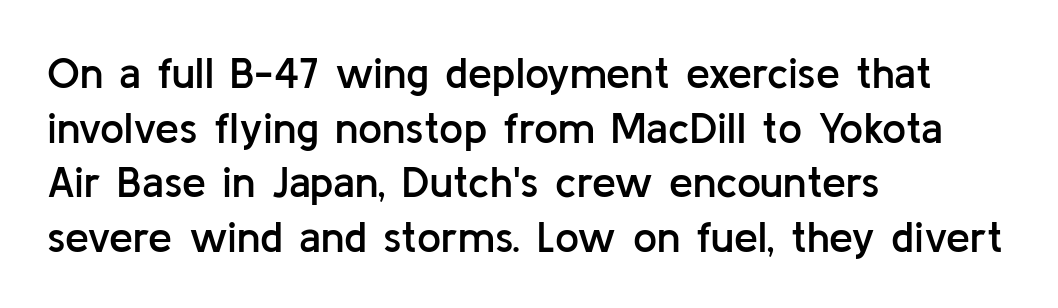
The image shows 43 px semibold sans-serif type, upright; set left-aligned, normal line spacing (1.27x), normal letter spacing, not underlined; low stroke contrast and a medium x-height.
